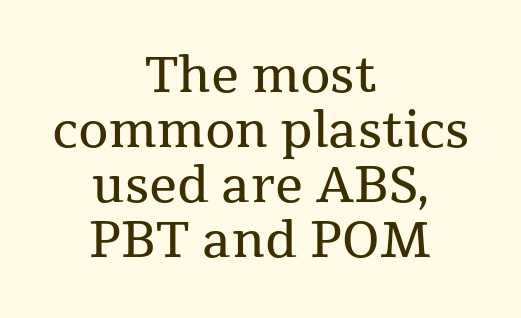
Q: Is the text bold? A: No.
Q: Is the text italic (slanted)? A: No, it is upright.
Q: Is the typeface a serif or a sans-serif typeface? A: Serif.
Q: Is the text underlined? A: No.
Q: How is the paragraph aligned? A: Centered.
Q: Is the spacing between letters normal or unusually wide? A: Normal.
Q: Is the spacing between lines tight, normal or loose? A: Tight.
Q: Width (condensed, normal, or wide)? A: Normal.
Q: Stroke contrast? A: Medium.
Q: x-height? A: Medium.
Q: Monospaced? A: No.
